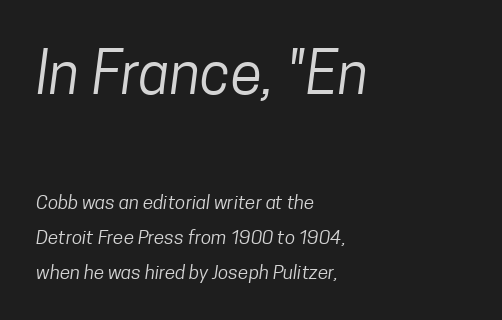
Q: Is the text bold? A: No.
Q: Is the typeface a serif or a sans-serif typeface? A: Sans-serif.
Q: Is the text underlined? A: No.
Q: How is the paragraph aligned? A: Left-aligned.
Q: Is the spacing between letters normal or unusually wide? A: Normal.
Q: Which block of text is set in a larger size, the first (top) or the second (bottom)? A: The first (top) one.
Q: Width (condensed, normal, or wide)? A: Condensed.
Q: Stroke contrast? A: Low.
Q: x-height? A: Medium.
Q: Monospaced? A: No.
